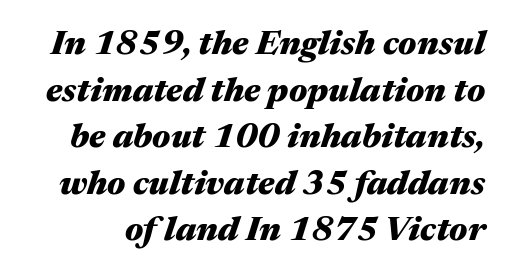
{"italic": "yes", "lean": "right", "slant_degrees": 17, "bold": "yes", "weight": "heavy", "width": "wide", "stroke_contrast": "medium", "x_height": "medium", "monospaced": "no", "underline": "no", "line_spacing": "normal", "line_spacing_ratio": 1.37, "letter_spacing": "normal", "letter_spacing_em": 0.0, "glyph_px": 34}
